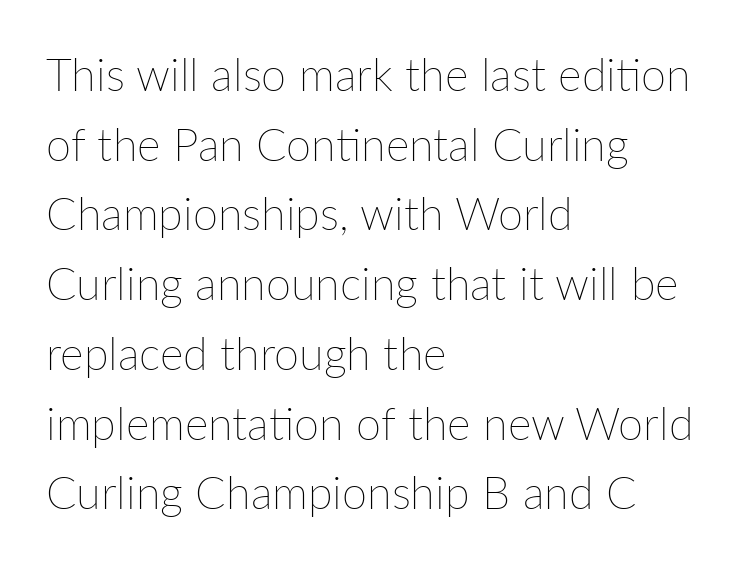
{"italic": "no", "bold": "no", "weight": "thin", "width": "normal", "stroke_contrast": "low", "x_height": "medium", "monospaced": "no", "underline": "no", "align": "left", "line_spacing": "normal", "line_spacing_ratio": 1.55, "letter_spacing": "normal", "letter_spacing_em": 0.0, "glyph_px": 45}
